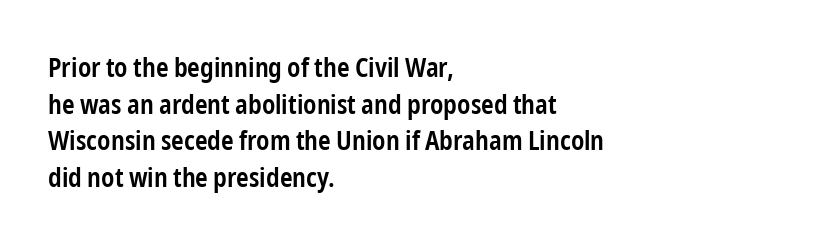
{"italic": "no", "bold": "semi", "underline": "no", "align": "left", "line_spacing": "normal", "line_spacing_ratio": 1.36, "letter_spacing": "normal", "letter_spacing_em": 0.0, "glyph_px": 27}
